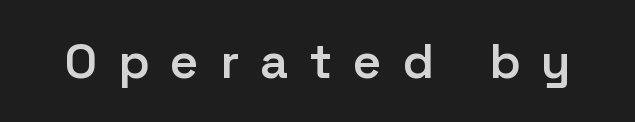
The image shows 49 px semibold sans-serif type, upright; set unusually wide letter spacing (+0.43 em), not underlined; low stroke contrast and a medium x-height.
